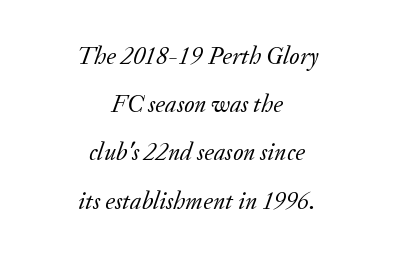
Short and long lines alike share a common midpoint. Stem width sits at or under what a default text font uses. The rendering applies a slant to the glyphs. Honestly, the rows look like they've been pulled way apart. The baseline area is clear.
